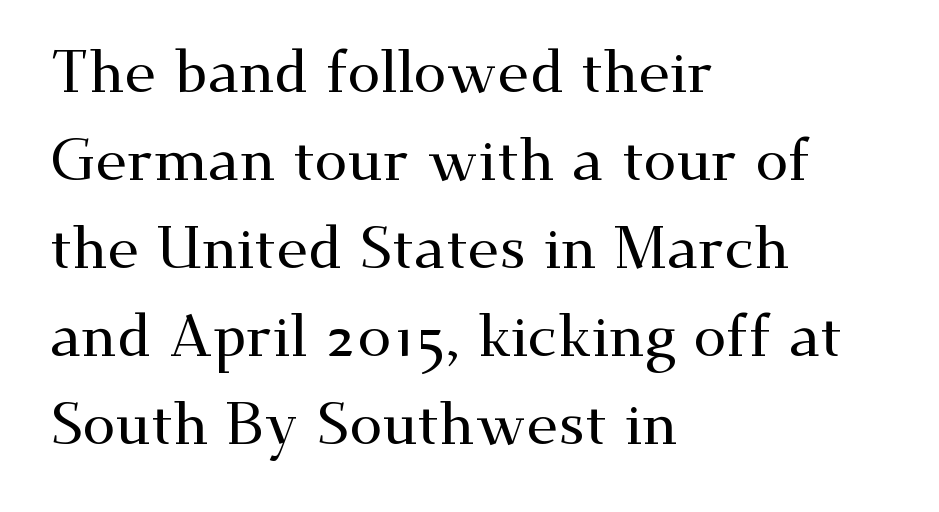
{"serif": "yes", "italic": "no", "width": "wide", "stroke_contrast": "medium", "x_height": "small", "monospaced": "no", "underline": "no", "align": "left", "line_spacing": "normal", "line_spacing_ratio": 1.49, "letter_spacing": "normal", "letter_spacing_em": 0.0, "glyph_px": 59}
